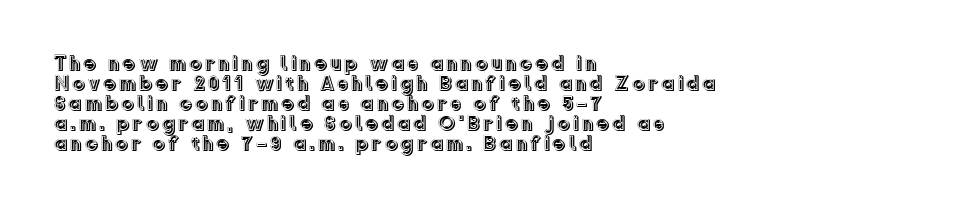
Has an underline been added? It has not. These lines are set flush left with a ragged right edge. Does the lettering tilt? It doesn't — this is upright. The leading is snug, giving the passage a crowded texture.
